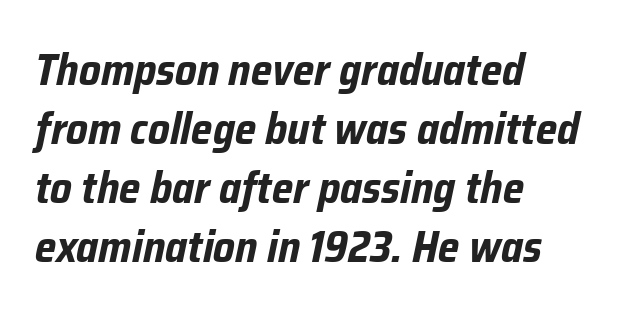
The image shows 44 px bold, condensed type, italic (leaning right); set left-aligned, normal line spacing (1.34x), normal letter spacing, not underlined; low stroke contrast and a medium x-height.
